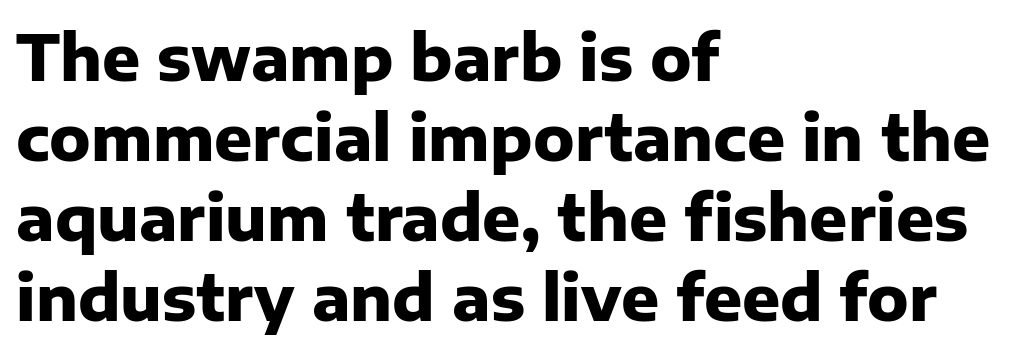
These lines carry a lot of weight — the face is fully bold. The font's upright variant was chosen for this text. Check the space under the baseline: it is left empty. Line spacing here is normal. Does the copy run flush right? No — it runs flush left.
